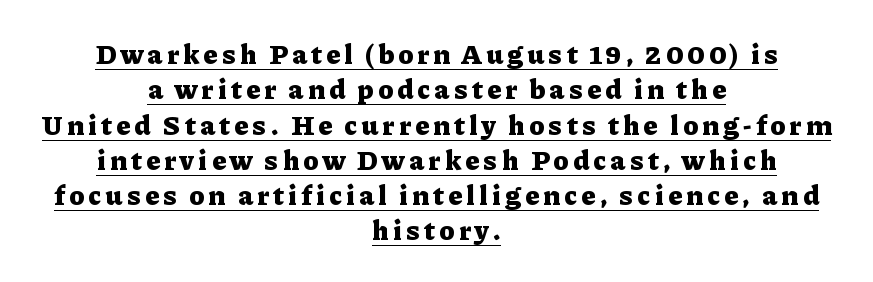
The image shows 28 px heavy serif type, upright; set centered, normal line spacing (1.26x), underlined; low stroke contrast and a medium x-height.
